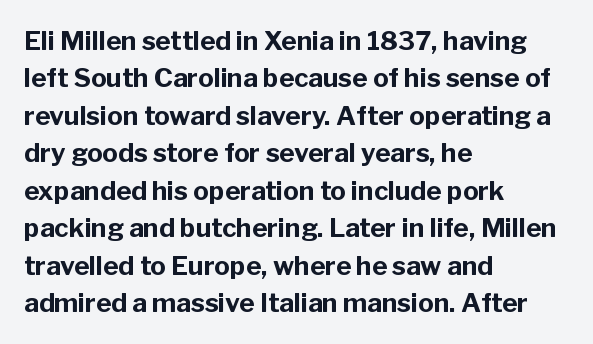
When letters stand straight like this, we call the style roman or upright. A clean baseline with only descenders dipping below it. Horizontally, the lines are justified to the leading edge only. Is there much room between lines? A standard amount, neither cramped nor airy.
